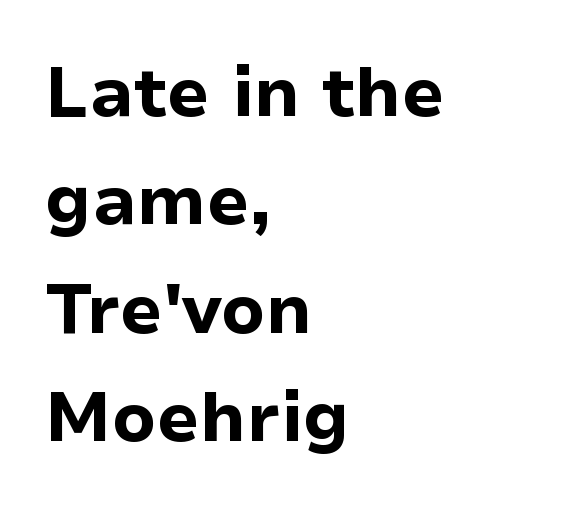
{"serif": "no", "italic": "no", "bold": "yes", "weight": "bold", "width": "normal", "stroke_contrast": "low", "x_height": "medium", "monospaced": "no", "underline": "no", "align": "left", "line_spacing": "normal", "line_spacing_ratio": 1.55, "letter_spacing": "normal", "letter_spacing_em": 0.0, "glyph_px": 70}
